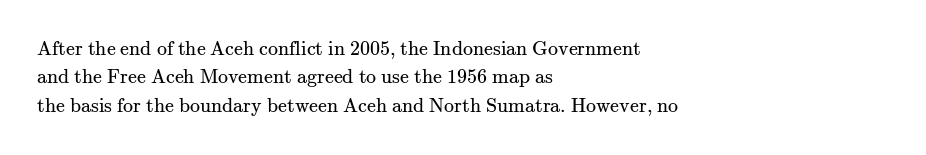
The image shows 20 px text type, upright; set left-aligned, normal line spacing (1.42x), normal letter spacing, not underlined.
